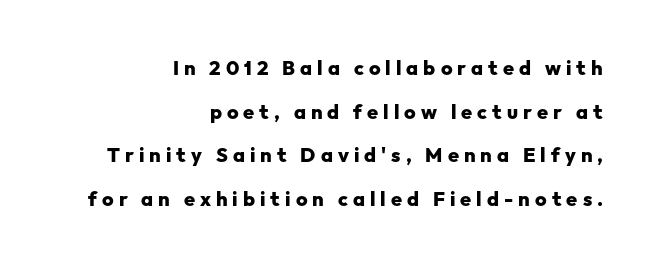
Designer's note — italics off, roman on. Is the block centered? No — it sits flush against the right margin. The type is letterspaced generously, with wide tracking. A typesetter would call this leading open, well beyond the default.
